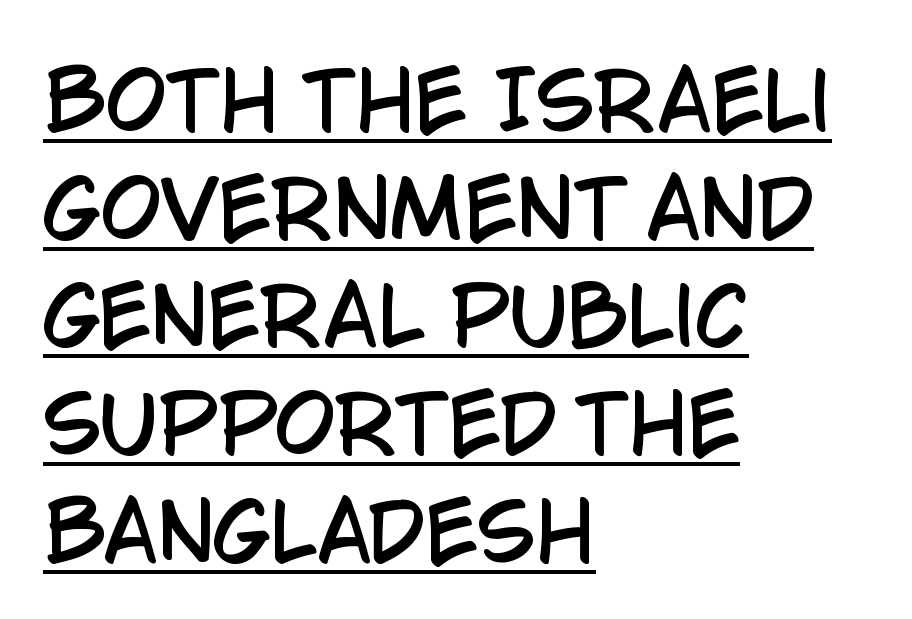
The horizontal fit of the characters is conventional and even. The lines sit at an ordinary, default distance from one another. The rendering uses the underline text-decoration. A typesetter would label this face a sans. Posture: upright roman.
